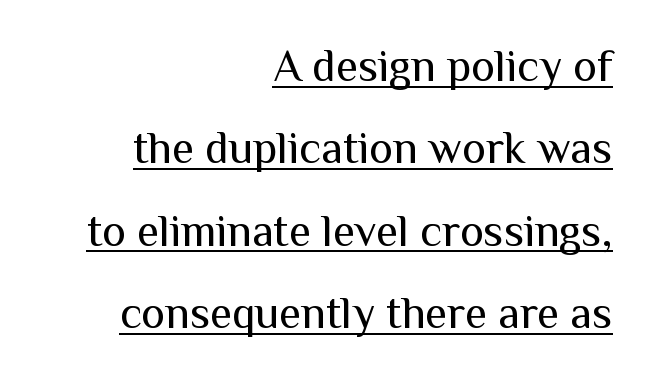
The image shows 45 px regular-weight sans-serif type, upright; set right-aligned, line spacing 1.83x, normal letter spacing, underlined; medium stroke contrast and a medium x-height.
